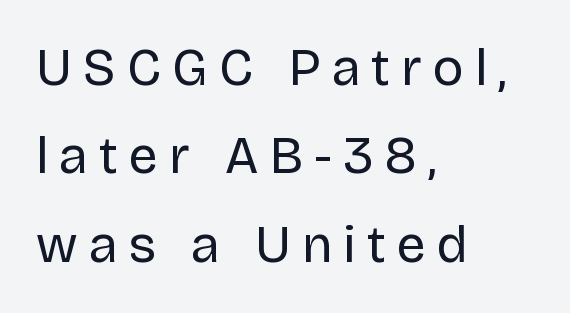
{"serif": "no", "italic": "no", "bold": "no", "weight": "regular", "width": "normal", "stroke_contrast": "low", "x_height": "large", "monospaced": "no", "underline": "no", "align": "left", "line_spacing": "normal", "line_spacing_ratio": 1.7, "letter_spacing": "wide", "letter_spacing_em": 0.22, "glyph_px": 52}
